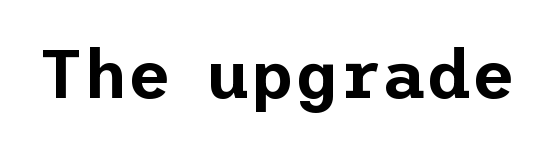
Quick note: not italic, upright. Check the space under the baseline: it is left empty. Stroke terminals: plain, sans-serif. In terms of letterspacing, this is plain default setting.
